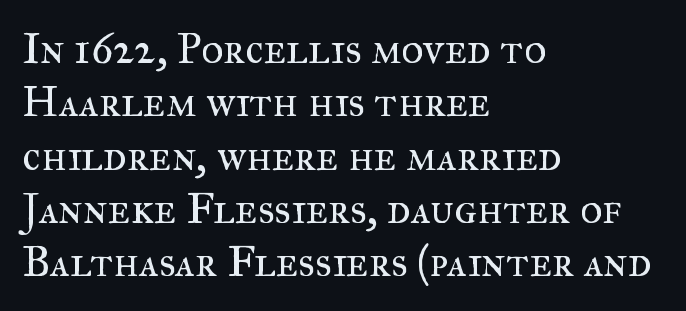
Q: Is the text bold? A: No.
Q: Is the text italic (slanted)? A: No, it is upright.
Q: Is the typeface a serif or a sans-serif typeface? A: Serif.
Q: Is the text underlined? A: No.
Q: How is the paragraph aligned? A: Left-aligned.
Q: Is the spacing between letters normal or unusually wide? A: Normal.
Q: Width (condensed, normal, or wide)? A: Normal.
Q: Stroke contrast? A: Medium.
Q: x-height? A: Small.
Q: Monospaced? A: No.
